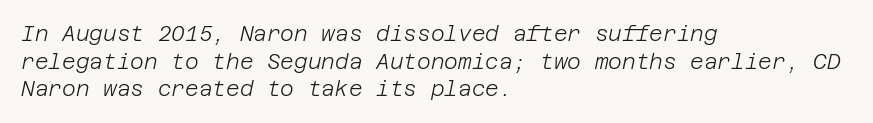
{"italic": "yes", "lean": "right", "slant_degrees": 12, "bold": "no", "underline": "no", "align": "left", "line_spacing": "normal", "line_spacing_ratio": 1.32, "letter_spacing": "normal", "letter_spacing_em": 0.0, "glyph_px": 21}
